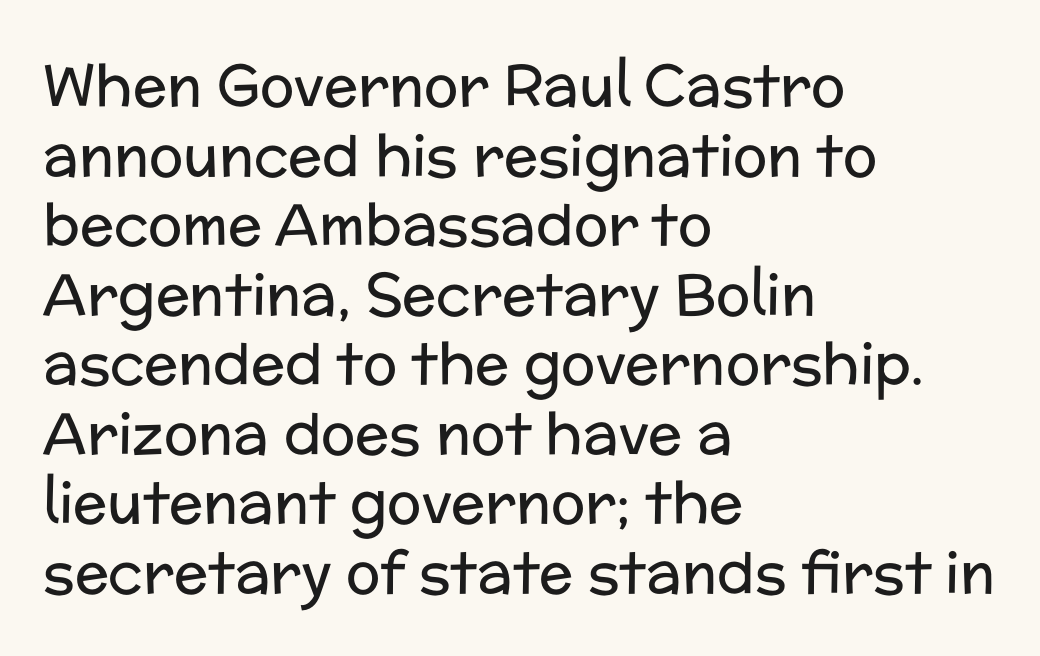
Q: Is the text bold? A: No.
Q: Is the text italic (slanted)? A: No, it is upright.
Q: Is the typeface a serif or a sans-serif typeface? A: Sans-serif.
Q: Is the text underlined? A: No.
Q: How is the paragraph aligned? A: Left-aligned.
Q: Is the spacing between letters normal or unusually wide? A: Normal.
Q: Width (condensed, normal, or wide)? A: Normal.
Q: Stroke contrast? A: Low.
Q: x-height? A: Medium.
Q: Monospaced? A: No.
